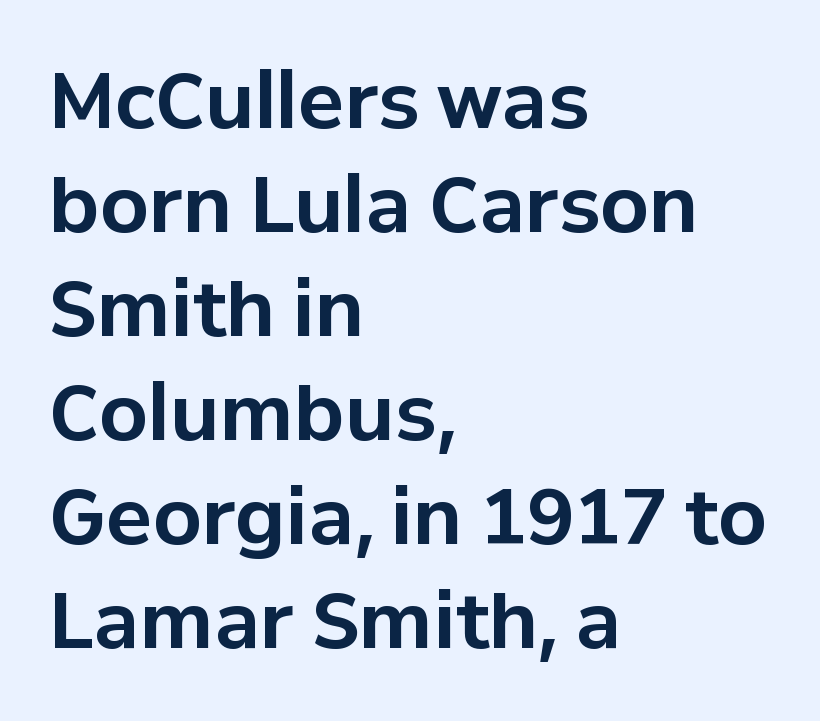
{"serif": "no", "italic": "no", "bold": "yes", "weight": "bold", "width": "normal", "stroke_contrast": "low", "x_height": "medium", "monospaced": "no", "underline": "no", "align": "left", "line_spacing": "normal", "line_spacing_ratio": 1.35, "letter_spacing": "normal", "letter_spacing_em": 0.0, "glyph_px": 77}
